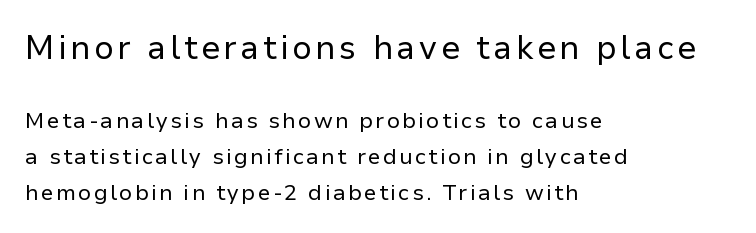
Q: Is the text bold? A: No.
Q: Is the text italic (slanted)? A: No, it is upright.
Q: Is the typeface a serif or a sans-serif typeface? A: Sans-serif.
Q: Is the text underlined? A: No.
Q: How is the paragraph aligned? A: Left-aligned.
Q: Is the spacing between lines tight, normal or loose? A: Normal.
Q: Which block of text is set in a larger size, the first (top) or the second (bottom)? A: The first (top) one.
Q: Width (condensed, normal, or wide)? A: Normal.
Q: Stroke contrast? A: Low.
Q: x-height? A: Medium.
Q: Monospaced? A: No.
